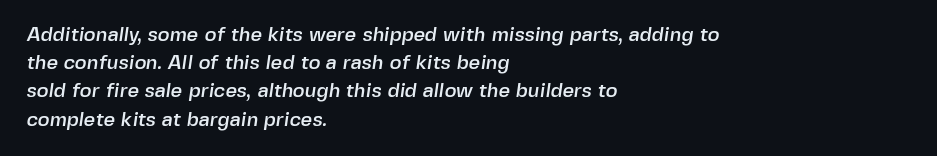
The image shows 20 px text type; set left-aligned, normal line spacing (1.41x), normal letter spacing, not underlined.
